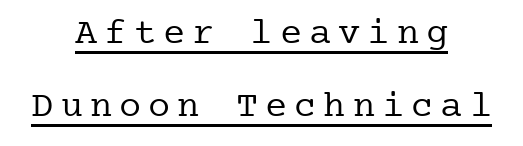
{"serif": "yes", "italic": "no", "bold": "no", "weight": "regular", "width": "normal", "stroke_contrast": "low", "x_height": "medium", "underline": "yes", "align": "center", "line_spacing": "loose", "line_spacing_ratio": 1.98, "glyph_px": 37}
